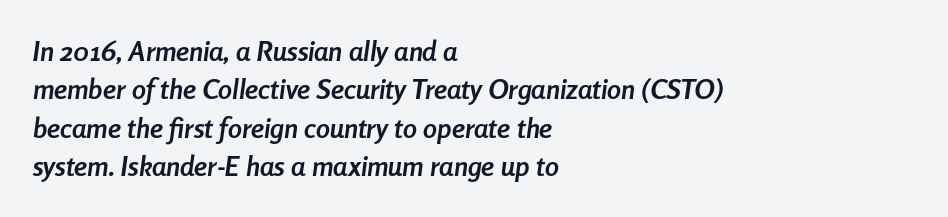
{"italic": "yes", "lean": "right", "slant_degrees": 8, "bold": "yes", "weight": "semibold", "width": "condensed", "stroke_contrast": "low", "x_height": "medium", "monospaced": "no", "underline": "no", "align": "left", "line_spacing": "normal", "line_spacing_ratio": 1.37, "letter_spacing": "normal", "letter_spacing_em": 0.0, "glyph_px": 28}
